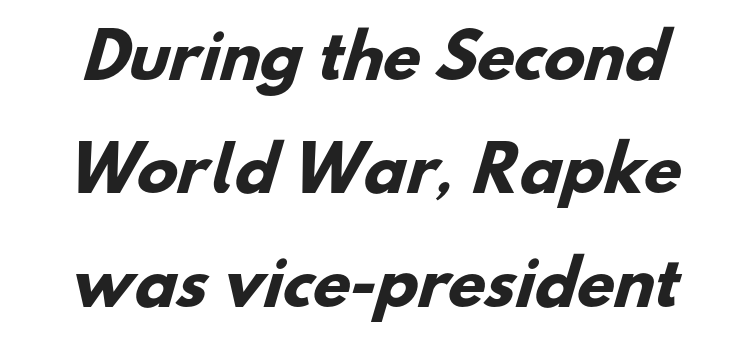
Q: Is the text bold? A: Yes.
Q: Is the typeface a serif or a sans-serif typeface? A: Sans-serif.
Q: Is the text underlined? A: No.
Q: Is the spacing between letters normal or unusually wide? A: Normal.
Q: Width (condensed, normal, or wide)? A: Normal.
Q: Stroke contrast? A: Low.
Q: x-height? A: Small.
Q: Monospaced? A: No.
